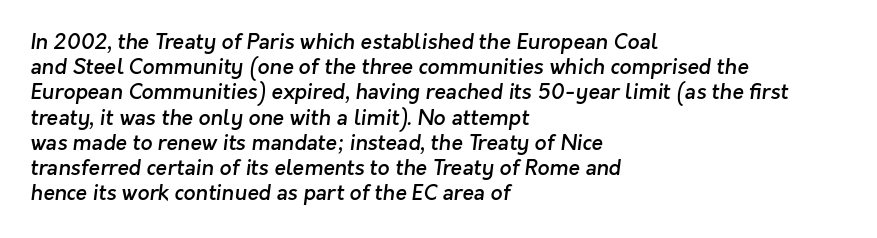
Letters rest on an invisible, unmarked baseline. Caption: multi-line text, flush left, ragged right. A somewhat darkened texture: the type is semibold rather than bold. The letters sit at their default tracking, neither squeezed nor spread.
